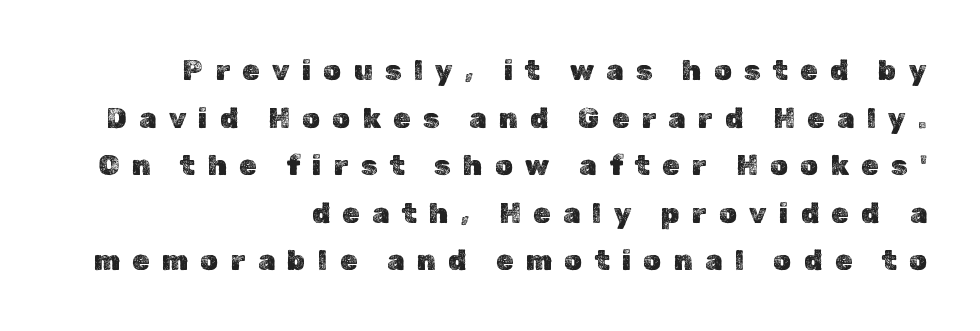
The rag falls on the left side of this text block. The rendering uses natural spacing where letterforms have individual widths. Posture: straight, roman, zero tilt. These lines have a slow, spaced-out rhythm from letter to letter.
